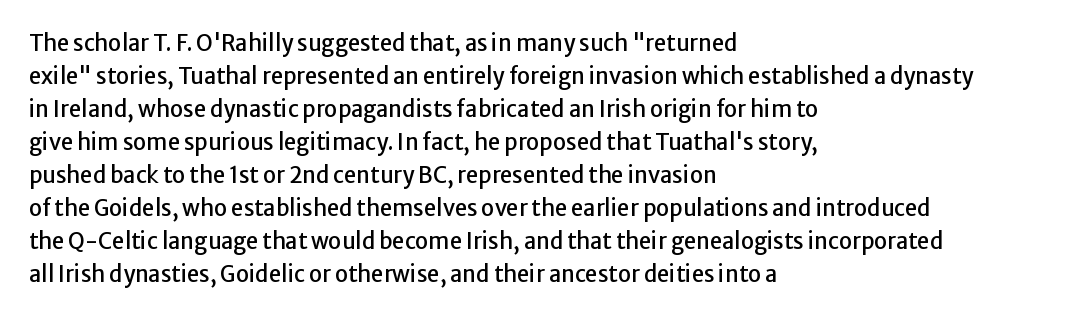
The image shows 22 px text type, upright; set left-aligned, normal line spacing (1.5x), normal letter spacing, not underlined.
